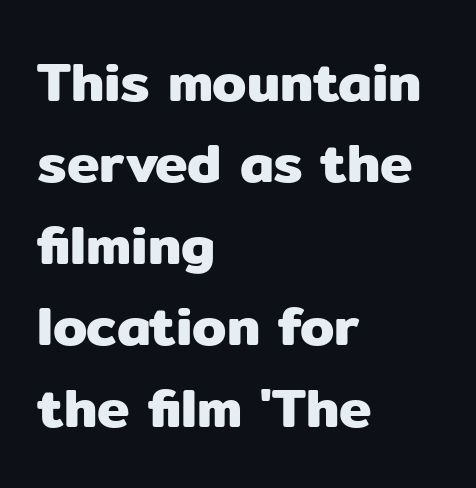
The specimen reads as upright at a glance. Note the varied advance widths — an 'i' is clearly narrower than an 'm'. All the whitespace from short lines collects on the right. The passage shown is not underscored anywhere. Nothing sits at the stroke ends, so this counts as sans-serif.
